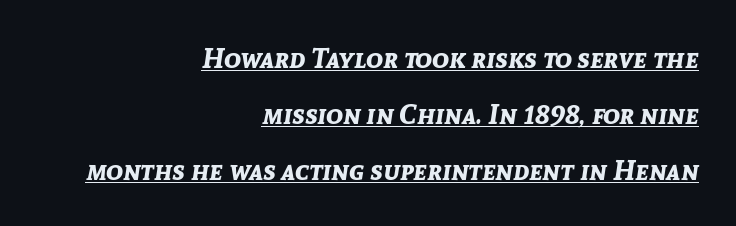
The image shows 28 px bold type, italic (leaning right); set right-aligned, loose line spacing (2.0x), normal letter spacing, underlined; low stroke contrast and a medium x-height.
